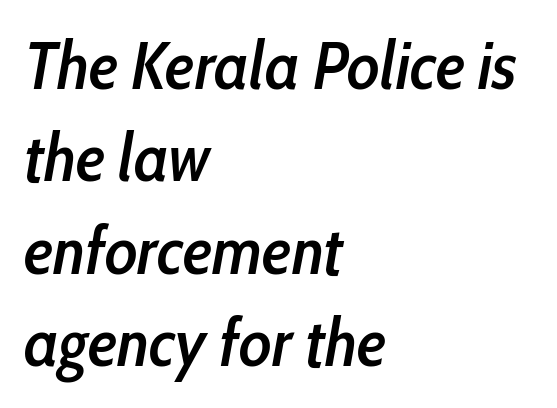
Teacher's note: observe the even left margin — that is flush-left alignment. The tracking reads as untouched default to a designer's eye. This sample has the flowing, uneven cadence of proportional lettering. The space beneath each line is pristine and unruled.
